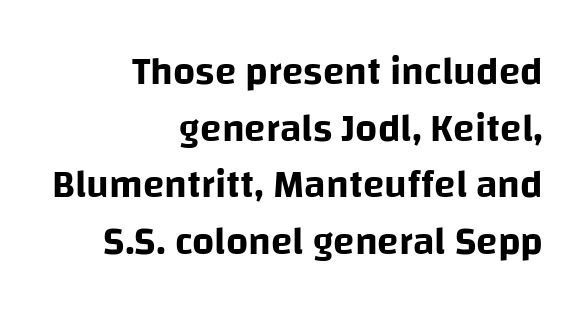
Q: Is the text italic (slanted)? A: No, it is upright.
Q: Is the typeface a serif or a sans-serif typeface? A: Sans-serif.
Q: Is the text underlined? A: No.
Q: How is the paragraph aligned? A: Right-aligned.
Q: Is the spacing between letters normal or unusually wide? A: Normal.
Q: Is the spacing between lines tight, normal or loose? A: Normal.
Q: Width (condensed, normal, or wide)? A: Normal.
Q: Stroke contrast? A: Low.
Q: x-height? A: Large.
Q: Monospaced? A: No.
